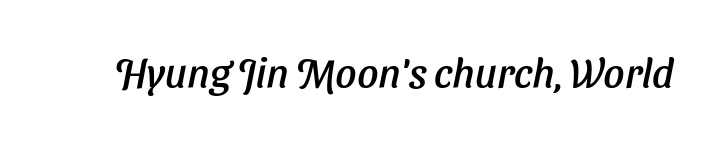
Q: Is the text italic (slanted)? A: Yes, it leans right by about 11 degrees.
Q: Is the text underlined? A: No.
Q: Is the spacing between letters normal or unusually wide? A: Normal.
Q: Width (condensed, normal, or wide)? A: Normal.
Q: Stroke contrast? A: Low.
Q: x-height? A: Medium.
Q: Monospaced? A: No.
